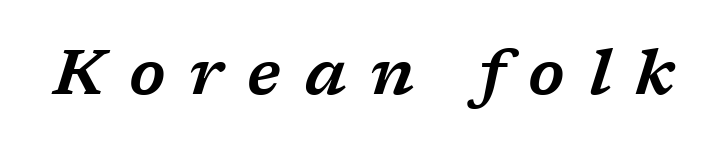
Descenders hang freely into open space. Is this a sans? No — the strokes have serifs. Proportional: the letters do not fall into vertical columns. Inter-character spacing is expanded well beyond the font's built-in metrics. Rendered with sloped, italic letterforms.
